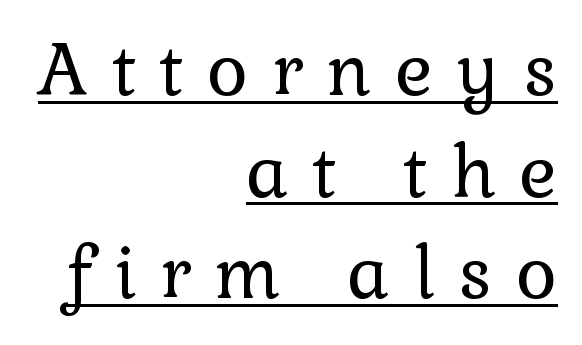
{"serif": "yes", "italic": "no", "bold": "no", "weight": "regular", "width": "normal", "stroke_contrast": "low", "x_height": "medium", "monospaced": "no", "underline": "yes", "align": "right", "line_spacing": "normal", "line_spacing_ratio": 1.43, "letter_spacing": "wide", "letter_spacing_em": 0.33, "glyph_px": 71}
